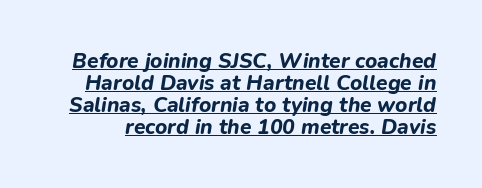
The passage shown has conventional tracking throughout. In terms of posture, this sample is oblique. The passage shown stacks its lines with hardly any gap. On the weight axis this lands at bold, roughly 700. The rendered words wear a rule along their underside.
